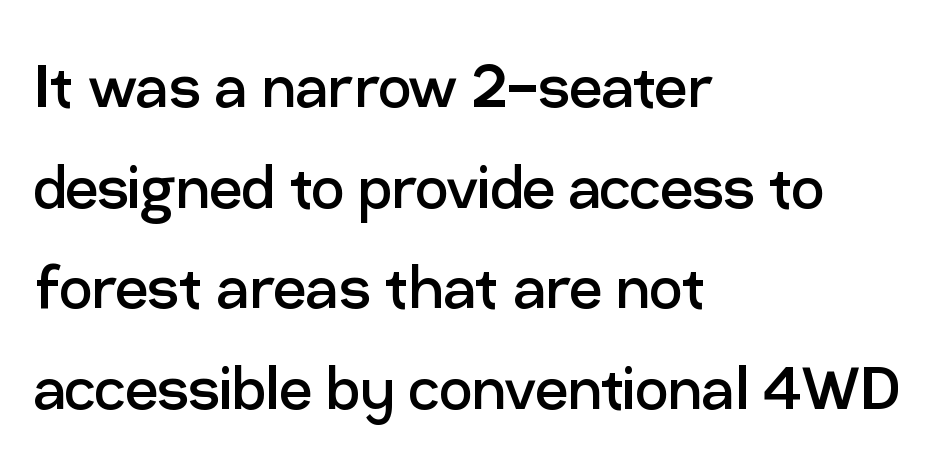
Q: Is the text bold? A: No.
Q: Is the text italic (slanted)? A: No, it is upright.
Q: Is the typeface a serif or a sans-serif typeface? A: Sans-serif.
Q: Is the text underlined? A: No.
Q: How is the paragraph aligned? A: Left-aligned.
Q: Is the spacing between letters normal or unusually wide? A: Normal.
Q: Is the spacing between lines tight, normal or loose? A: Normal.
Q: Width (condensed, normal, or wide)? A: Normal.
Q: Stroke contrast? A: Low.
Q: x-height? A: Medium.
Q: Monospaced? A: No.
